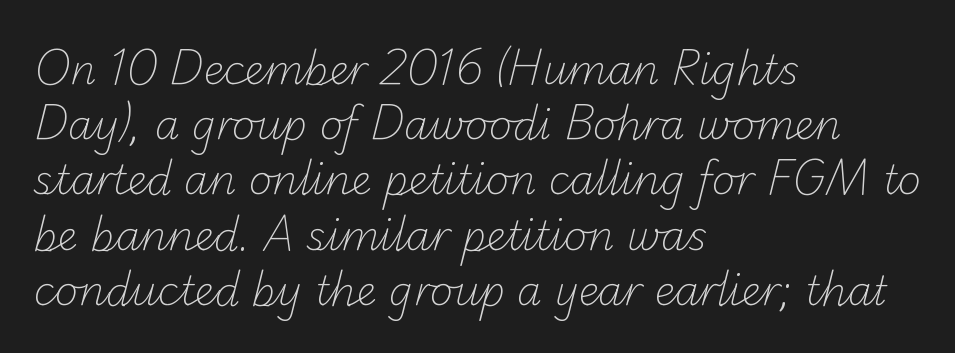
{"serif": "no", "bold": "no", "weight": "light", "width": "normal", "stroke_contrast": "low", "x_height": "small", "monospaced": "no", "underline": "no", "align": "left", "line_spacing": "normal", "line_spacing_ratio": 1.38, "letter_spacing": "normal", "letter_spacing_em": 0.0, "glyph_px": 40}
